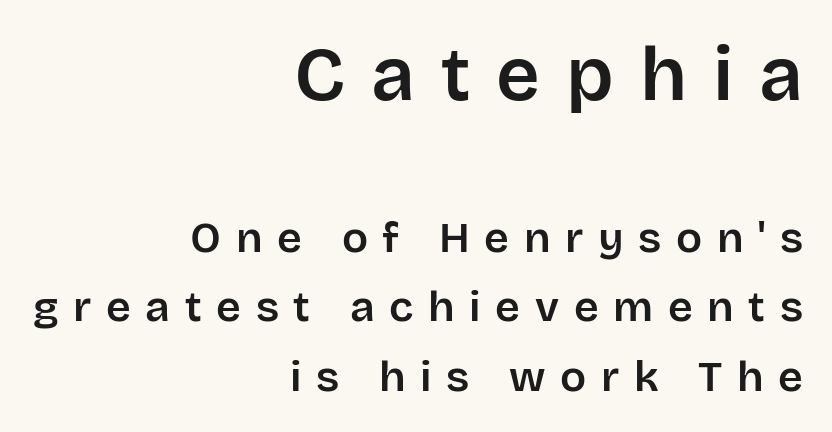
Q: Is the text italic (slanted)? A: No, it is upright.
Q: Is the typeface a serif or a sans-serif typeface? A: Sans-serif.
Q: Is the text underlined? A: No.
Q: How is the paragraph aligned? A: Right-aligned.
Q: Is the spacing between letters normal or unusually wide? A: Unusually wide.
Q: Is the spacing between lines tight, normal or loose? A: Normal.
Q: Which block of text is set in a larger size, the first (top) or the second (bottom)? A: The first (top) one.
Q: Width (condensed, normal, or wide)? A: Normal.
Q: Stroke contrast? A: Low.
Q: x-height? A: Large.
Q: Monospaced? A: No.
